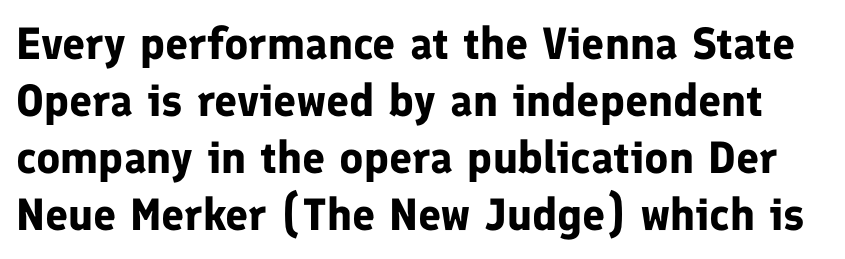
Q: Is the text bold? A: Yes.
Q: Is the text italic (slanted)? A: No, it is upright.
Q: Is the typeface a serif or a sans-serif typeface? A: Sans-serif.
Q: Is the text underlined? A: No.
Q: Is the spacing between letters normal or unusually wide? A: Normal.
Q: Is the spacing between lines tight, normal or loose? A: Normal.
Q: Width (condensed, normal, or wide)? A: Normal.
Q: Stroke contrast? A: Low.
Q: x-height? A: Medium.
Q: Monospaced? A: No.
